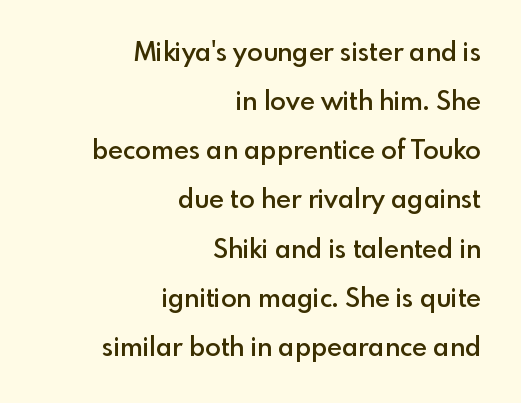
Q: Is the text bold? A: Semi-bold.
Q: Is the text italic (slanted)? A: No, it is upright.
Q: Is the text underlined? A: No.
Q: How is the paragraph aligned? A: Right-aligned.
Q: Is the spacing between letters normal or unusually wide? A: Normal.
